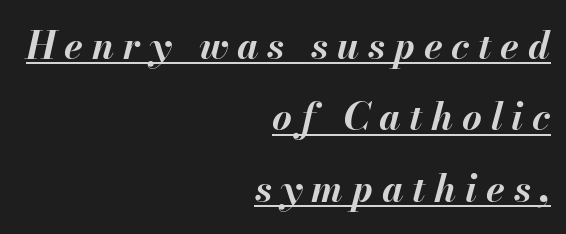
Q: Is the text bold? A: Yes.
Q: Is the text italic (slanted)? A: Yes, it leans right by about 13 degrees.
Q: Is the text underlined? A: Yes.
Q: How is the paragraph aligned? A: Right-aligned.
Q: Is the spacing between letters normal or unusually wide? A: Unusually wide.
Q: Width (condensed, normal, or wide)? A: Normal.
Q: Stroke contrast? A: Medium.
Q: x-height? A: Small.
Q: Monospaced? A: No.
